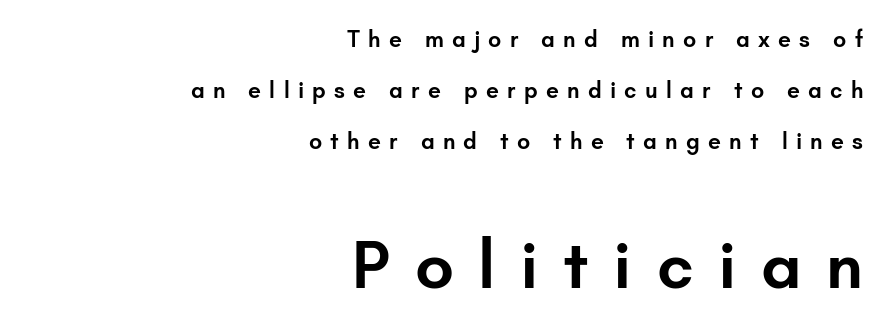
Q: Is the text bold? A: Semi-bold.
Q: Is the text italic (slanted)? A: No, it is upright.
Q: Is the typeface a serif or a sans-serif typeface? A: Sans-serif.
Q: Is the text underlined? A: No.
Q: How is the paragraph aligned? A: Right-aligned.
Q: Is the spacing between letters normal or unusually wide? A: Unusually wide.
Q: Is the spacing between lines tight, normal or loose? A: Loose.
Q: Which block of text is set in a larger size, the first (top) or the second (bottom)? A: The second (bottom) one.
Q: Width (condensed, normal, or wide)? A: Normal.
Q: Stroke contrast? A: Low.
Q: x-height? A: Small.
Q: Monospaced? A: No.
